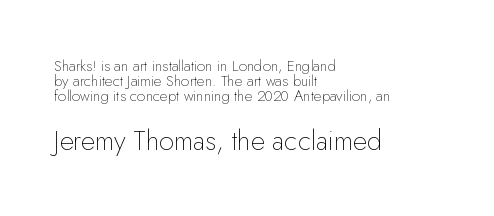
{"italic": "no", "bold": "no", "underline": "no", "align": "left", "line_spacing": "tight", "line_spacing_ratio": 1.01, "letter_spacing": "normal", "letter_spacing_em": 0.0, "larger_block": "second", "size_ratio": 1.8, "glyph_px": 27}
